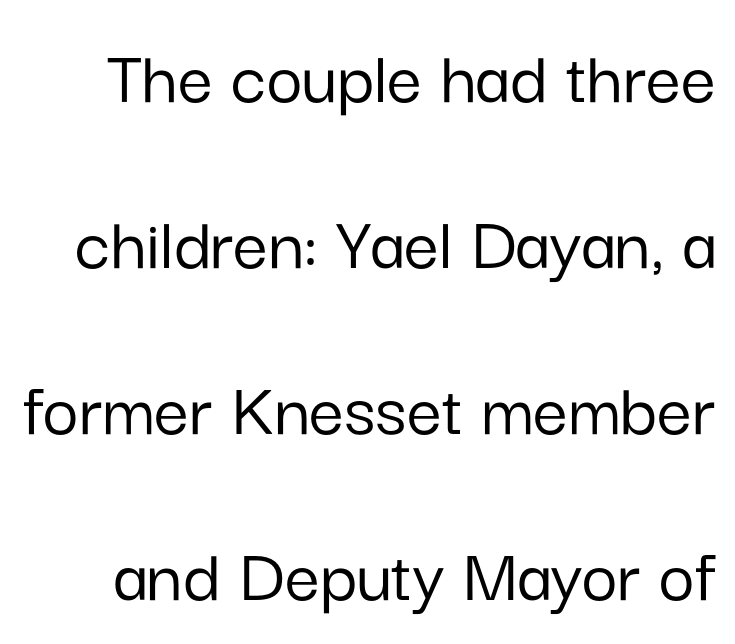
{"serif": "no", "italic": "no", "width": "normal", "stroke_contrast": "low", "x_height": "medium", "monospaced": "no", "underline": "no", "line_spacing": "loose", "line_spacing_ratio": 2.13, "letter_spacing": "normal", "letter_spacing_em": 0.0, "glyph_px": 78}
